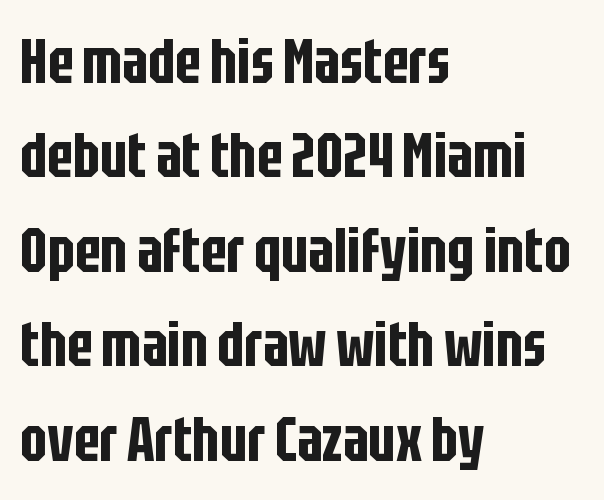
The space beneath each line is pristine and unruled. Is this a fixed-width face? No — the glyphs have proportional, varying widths. The typesetter chose a ragged-right arrangement here. The text was rendered using a sans face with plain stroke endings. The lettering holds an erect, upright posture throughout. If you measured baseline to baseline, you'd find a middling distance.
